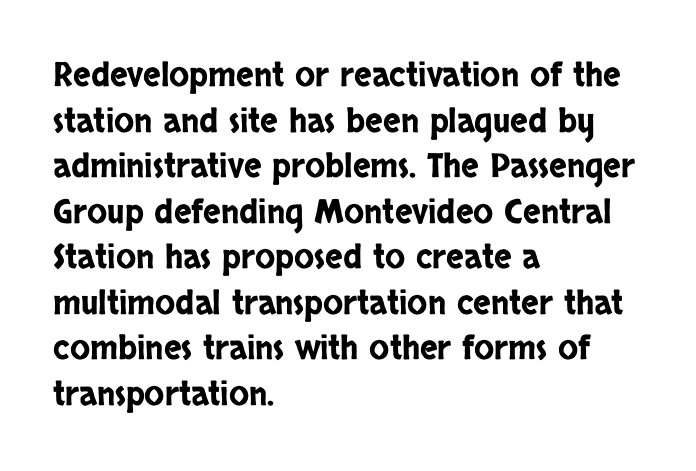
{"serif": "no", "italic": "no", "width": "condensed", "stroke_contrast": "low", "x_height": "large", "monospaced": "no", "underline": "no", "align": "left", "line_spacing": "normal", "line_spacing_ratio": 1.38, "letter_spacing": "normal", "letter_spacing_em": 0.0, "glyph_px": 33}
